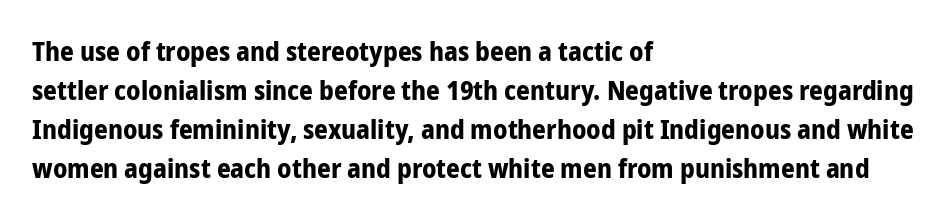
The typography opts for an upright posture over an oblique one. The face used here has the dense, thick strokes of a bold. Words float on clear page, feet unadorned. The typesetter chose a ragged-right arrangement here.
